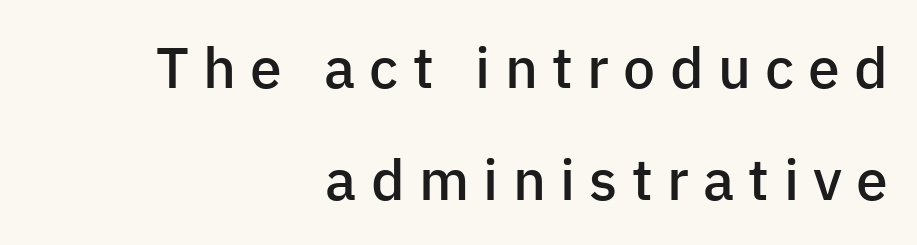
{"serif": "no", "italic": "no", "bold": "semi", "weight": "semibold", "width": "normal", "stroke_contrast": "low", "x_height": "medium", "monospaced": "no", "underline": "no", "align": "right", "line_spacing": "loose", "line_spacing_ratio": 1.96, "letter_spacing": "wide", "letter_spacing_em": 0.25, "glyph_px": 57}
